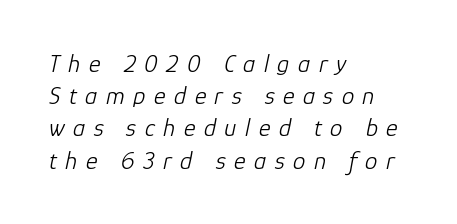
When letters slant like this, we call the style italic. The area under the type is left untouched. Honestly, the row spacing looks completely unremarkable. Is this a heavy cut? Hardly; it is regular or lighter. A typesetter would call this heavily tracked-out type. Each line starts at the same left margin while the right side varies.
